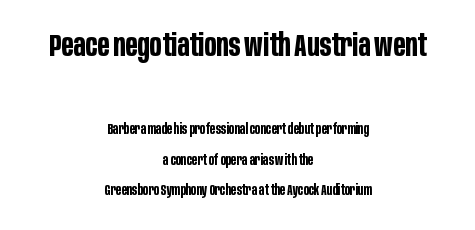
Q: Is the text bold? A: Yes.
Q: Is the text italic (slanted)? A: No, it is upright.
Q: Is the typeface a serif or a sans-serif typeface? A: Sans-serif.
Q: Is the text underlined? A: No.
Q: How is the paragraph aligned? A: Centered.
Q: Is the spacing between letters normal or unusually wide? A: Normal.
Q: Is the spacing between lines tight, normal or loose? A: Loose.
Q: Which block of text is set in a larger size, the first (top) or the second (bottom)? A: The first (top) one.
Q: Width (condensed, normal, or wide)? A: Condensed.
Q: Stroke contrast? A: Low.
Q: x-height? A: Large.
Q: Monospaced? A: No.
